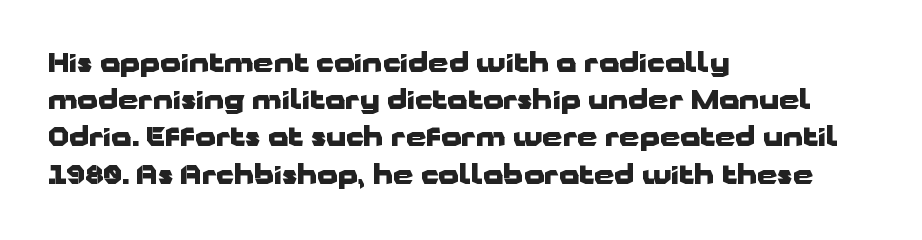
Q: Is the text bold? A: Yes.
Q: Is the text italic (slanted)? A: No, it is upright.
Q: Is the text underlined? A: No.
Q: How is the paragraph aligned? A: Left-aligned.
Q: Is the spacing between letters normal or unusually wide? A: Normal.
Q: Is the spacing between lines tight, normal or loose? A: Normal.
